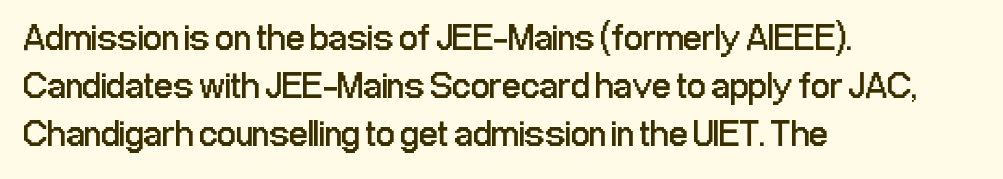
The image shows 37 px regular-weight, condensed sans-serif type, upright; set left-aligned, normal line spacing (1.3x), normal letter spacing, not underlined; low stroke contrast and a medium x-height.
